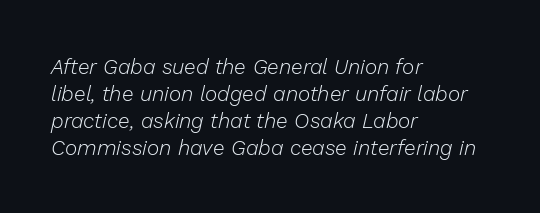
{"italic": "yes", "lean": "right", "slant_degrees": 13, "bold": "no", "underline": "no", "align": "left", "line_spacing": "normal", "line_spacing_ratio": 1.29, "letter_spacing": "normal", "letter_spacing_em": 0.0, "glyph_px": 21}
